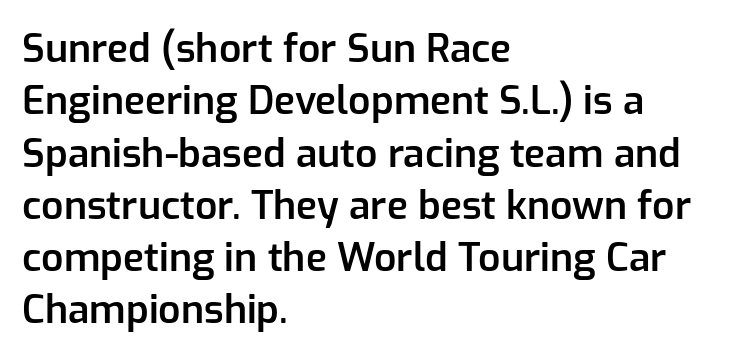
Q: Is the text bold? A: Semi-bold.
Q: Is the text italic (slanted)? A: No, it is upright.
Q: Is the typeface a serif or a sans-serif typeface? A: Sans-serif.
Q: Is the text underlined? A: No.
Q: How is the paragraph aligned? A: Left-aligned.
Q: Is the spacing between letters normal or unusually wide? A: Normal.
Q: Is the spacing between lines tight, normal or loose? A: Normal.
Q: Width (condensed, normal, or wide)? A: Normal.
Q: Stroke contrast? A: Low.
Q: x-height? A: Medium.
Q: Monospaced? A: No.
